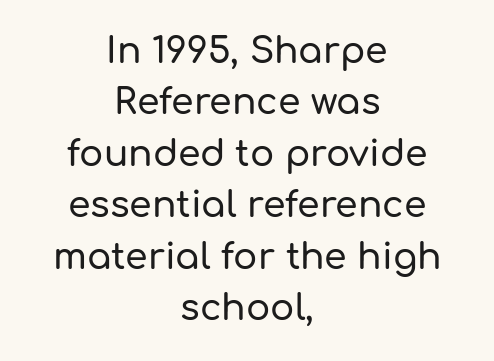
{"serif": "no", "italic": "no", "width": "normal", "stroke_contrast": "low", "x_height": "medium", "monospaced": "no", "underline": "no", "align": "center", "line_spacing": "normal", "line_spacing_ratio": 1.43, "letter_spacing": "normal", "letter_spacing_em": 0.0, "glyph_px": 36}
